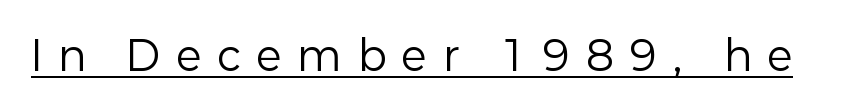
The image shows 40 px regular-weight sans-serif type, upright; set unusually wide letter spacing (+0.41 em), underlined; low stroke contrast and a medium x-height.
